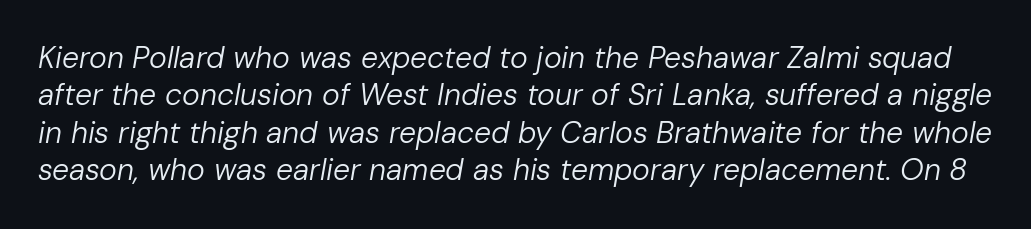
Is this a fixed-width face? No — the glyphs have proportional, varying widths. Characters follow at the spacing the type designer built in. Does the lettering tilt? It does — this is italic. Compared with typical paragraphs, the rows here are spaced about the same. Compared with a typical body face, this is equally light or lighter still.
